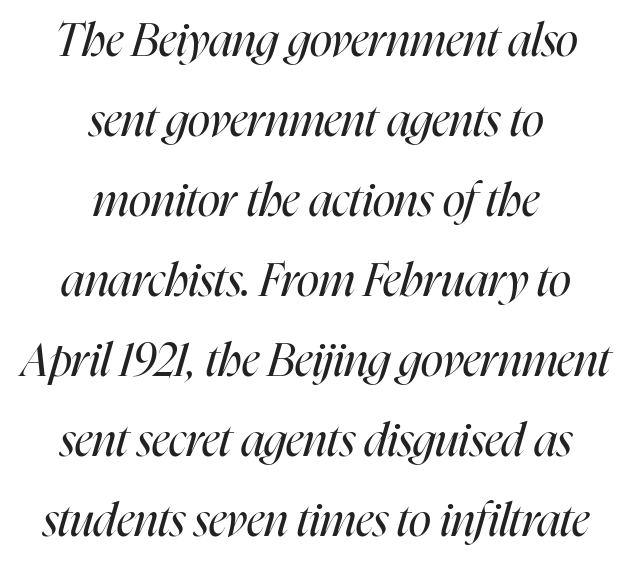
Q: Is the text bold? A: No.
Q: Is the text italic (slanted)? A: Yes, it leans right by about 16 degrees.
Q: Is the text underlined? A: No.
Q: How is the paragraph aligned? A: Centered.
Q: Is the spacing between letters normal or unusually wide? A: Normal.
Q: Width (condensed, normal, or wide)? A: Condensed.
Q: Stroke contrast? A: High.
Q: x-height? A: Medium.
Q: Monospaced? A: No.
